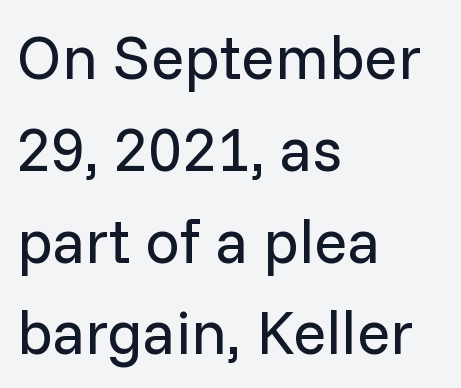
{"serif": "no", "italic": "no", "bold": "no", "weight": "regular", "width": "normal", "stroke_contrast": "low", "x_height": "medium", "monospaced": "no", "underline": "no", "align": "left", "line_spacing": "normal", "line_spacing_ratio": 1.48, "letter_spacing": "normal", "letter_spacing_em": 0.0, "glyph_px": 62}
